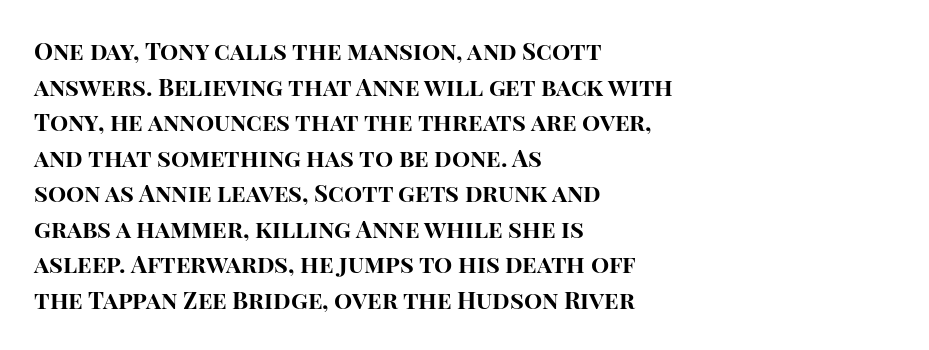
{"italic": "no", "bold": "yes", "underline": "no", "align": "left", "line_spacing": "normal", "line_spacing_ratio": 1.48, "letter_spacing": "normal", "letter_spacing_em": 0.0, "glyph_px": 24}
